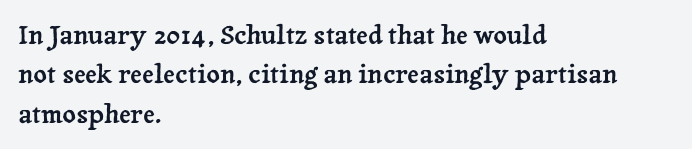
{"italic": "no", "underline": "no", "align": "left", "line_spacing": "normal", "line_spacing_ratio": 1.51, "letter_spacing": "normal", "letter_spacing_em": 0.0, "glyph_px": 26}
